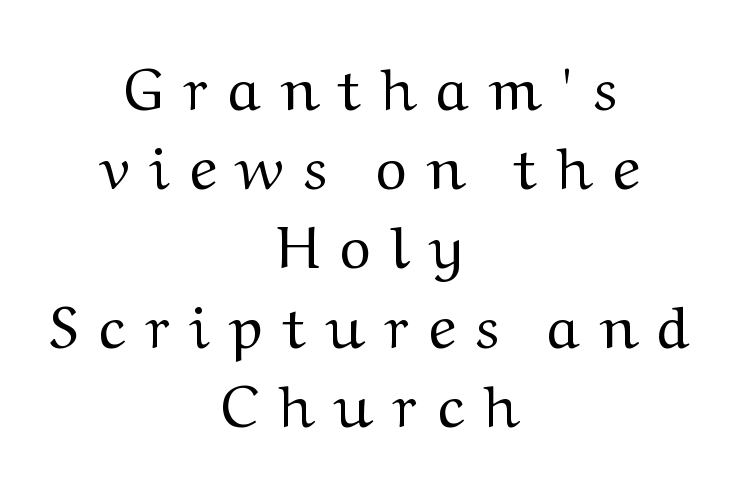
Serif or sans? Serif — the stroke terminals have little feet. Stems here are at most as thick as an everyday book face. The text block is weighted toward neither margin, spreading evenly from the middle. The string is rendered with underlining switched off.
